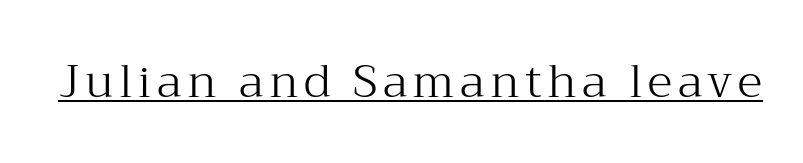
{"serif": "yes", "italic": "no", "bold": "no", "weight": "light", "width": "normal", "stroke_contrast": "medium", "x_height": "medium", "monospaced": "no", "underline": "yes", "glyph_px": 46}
